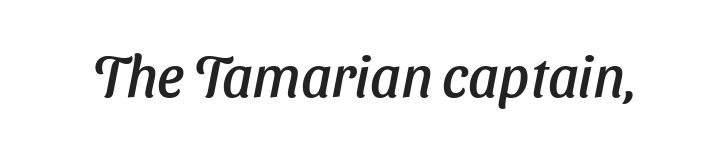
A typesetter would call this proportional, since set widths differ per character. The face used here has a pronounced slope to its letters. The glyphs are unaccompanied by any horizontal stroke below them. Inter-character spacing is left at the font's built-in metrics.
